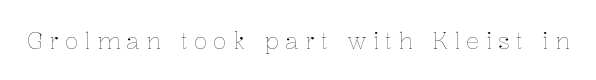
A roman cut, with each character standing at attention. The weight tops out at a normal text grade. You could only call the tracking loose — the letters float apart. The glyphs are unaccompanied by any horizontal stroke below them.
